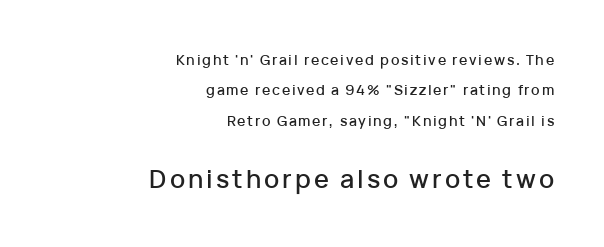
The axis of the letterforms is exactly vertical. Typeset ragged left — the right edge is the straight one. Students, observe: this is what heavily led, spacious text looks like. Just letters on the line, the space beneath them empty. Note: smaller setting up top, larger setting below.
